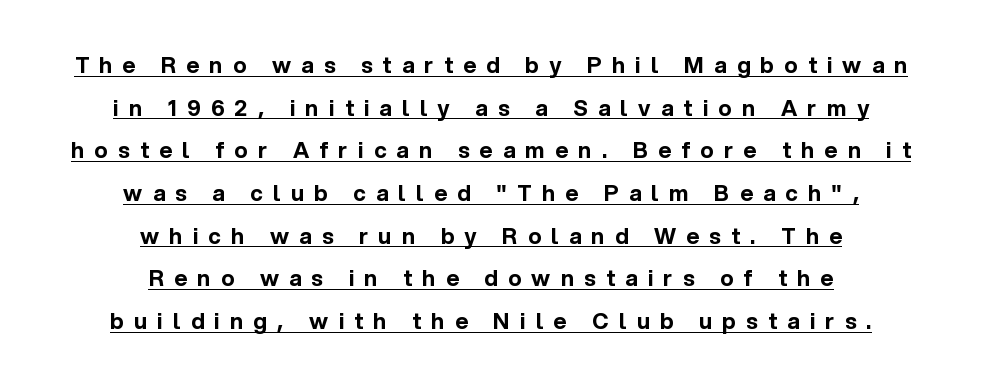
{"italic": "no", "bold": "yes", "underline": "yes", "align": "center", "line_spacing": "loose", "line_spacing_ratio": 1.94, "letter_spacing": "wide", "letter_spacing_em": 0.47, "glyph_px": 22}
